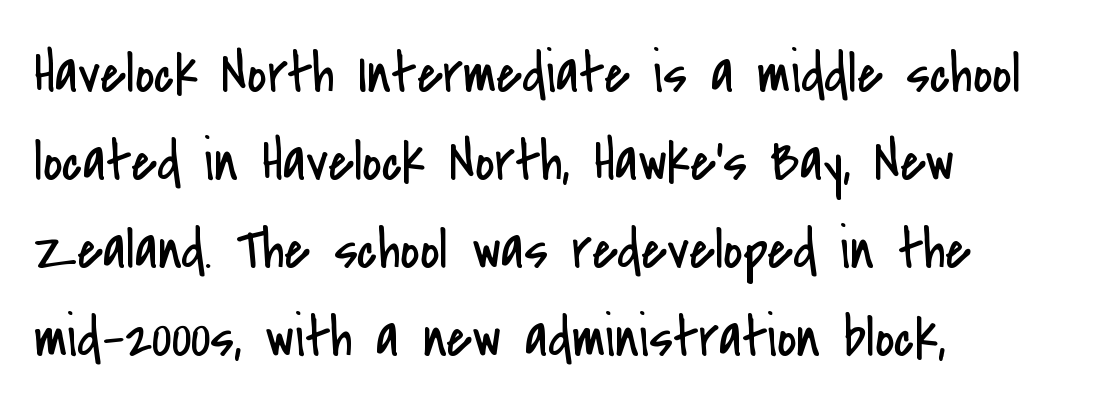
{"serif": "no", "italic": "no", "bold": "no", "weight": "regular", "width": "condensed", "stroke_contrast": "low", "x_height": "small", "monospaced": "no", "underline": "no", "align": "left", "line_spacing": "normal", "line_spacing_ratio": 1.49, "letter_spacing": "normal", "letter_spacing_em": 0.0, "glyph_px": 59}
